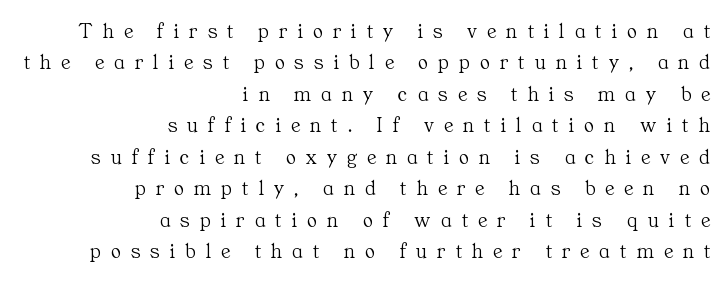
The image shows 21 px text type, upright; set right-aligned, normal line spacing (1.5x), unusually wide letter spacing (+0.48 em), not underlined.
